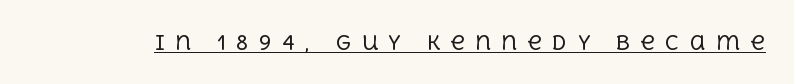
The image shows 20 px text type, upright; set unusually wide letter spacing (+0.5 em), underlined.
